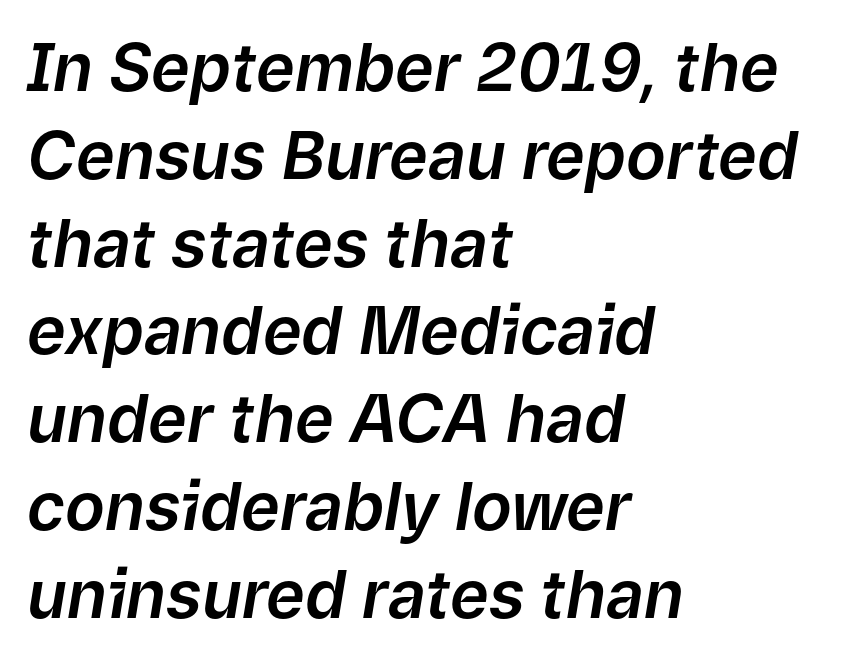
Q: Is the text italic (slanted)? A: Yes, it leans right by about 9 degrees.
Q: Is the text underlined? A: No.
Q: How is the paragraph aligned? A: Left-aligned.
Q: Is the spacing between letters normal or unusually wide? A: Normal.
Q: Is the spacing between lines tight, normal or loose? A: Normal.
Q: Width (condensed, normal, or wide)? A: Normal.
Q: Stroke contrast? A: Low.
Q: x-height? A: Medium.
Q: Monospaced? A: No.
